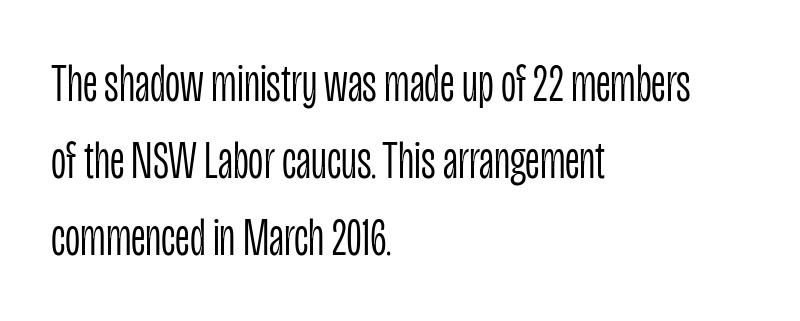
Weight class: somewhere from thin through regular. Every row of glyphs begins at an identical x-position on the left. Varying glyph widths throughout — classic text-font behaviour. The gaps between neighbouring characters are ordinary and unremarkable. Serif or sans? Sans — the stroke terminals are bare. Every stem runs plumb, perpendicular to the baseline.
